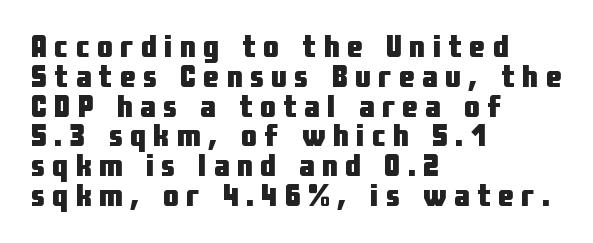
Q: Is the text bold? A: Yes.
Q: Is the text italic (slanted)? A: No, it is upright.
Q: Is the typeface a serif or a sans-serif typeface? A: Sans-serif.
Q: Is the text underlined? A: No.
Q: How is the paragraph aligned? A: Left-aligned.
Q: Is the spacing between letters normal or unusually wide? A: Unusually wide.
Q: Is the spacing between lines tight, normal or loose? A: Tight.
Q: Width (condensed, normal, or wide)? A: Condensed.
Q: Stroke contrast? A: Low.
Q: x-height? A: Medium.
Q: Monospaced? A: No.
